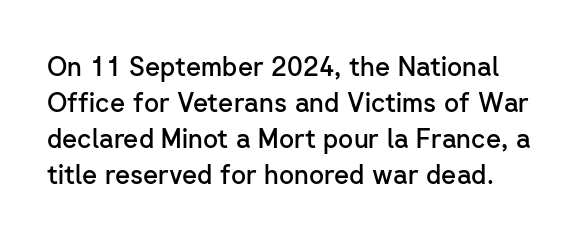
The rendering keeps characters at their native spacing. Ascenders rise straight up at ninety degrees. In terms of leading, this rendering sits right in the middle. Beneath every word, the page is bare. Bold? Not quite — semibold, heavier than regular but stopping short.
